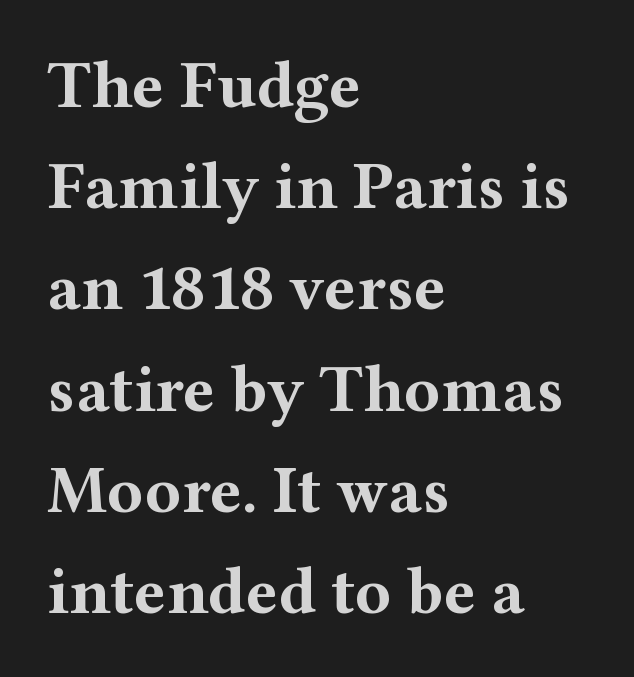
{"serif": "yes", "italic": "no", "bold": "yes", "weight": "bold", "width": "wide", "stroke_contrast": "medium", "x_height": "medium", "monospaced": "no", "underline": "no", "align": "left", "line_spacing": "normal", "line_spacing_ratio": 1.51, "letter_spacing": "normal", "letter_spacing_em": 0.0, "glyph_px": 67}
